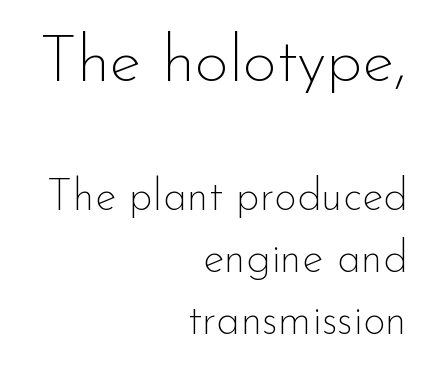
{"serif": "no", "italic": "no", "bold": "no", "weight": "thin", "width": "normal", "stroke_contrast": "low", "x_height": "small", "monospaced": "no", "underline": "no", "align": "right", "line_spacing": "normal", "line_spacing_ratio": 1.41, "letter_spacing": "normal", "letter_spacing_em": 0.0, "larger_block": "first", "size_ratio": 1.5, "glyph_px": 66}
